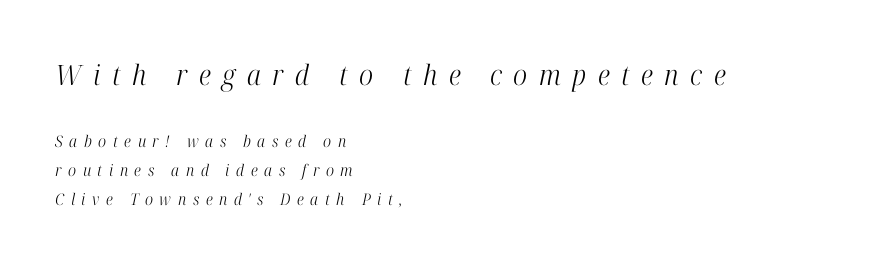
The image shows 28 px light, condensed serif type, italic (leaning right); set left-aligned, line spacing 1.83x, unusually wide letter spacing (+0.41 em), not underlined; the first (top) block is 1.75x larger; high stroke contrast and a medium x-height.
